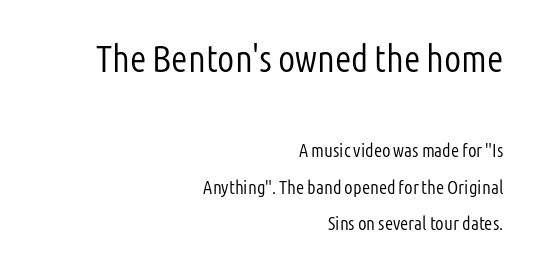
{"serif": "no", "italic": "no", "bold": "no", "weight": "light", "width": "condensed", "stroke_contrast": "low", "x_height": "medium", "monospaced": "no", "underline": "no", "align": "right", "line_spacing": "loose", "line_spacing_ratio": 1.92, "letter_spacing": "normal", "letter_spacing_em": 0.0, "larger_block": "first", "size_ratio": 2.0, "glyph_px": 38}
